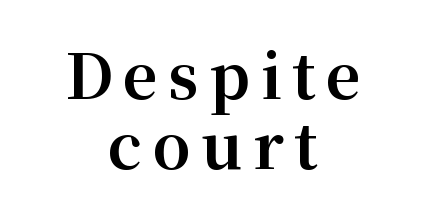
The image shows 61 px bold serif type, upright; set centered, tight line spacing (1.14x), not underlined; medium stroke contrast and a medium x-height.
